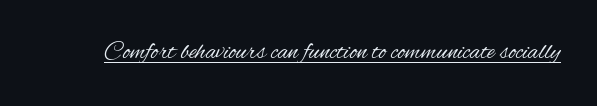
Q: Is the text bold? A: No.
Q: Is the text italic (slanted)? A: Yes.
Q: Is the text underlined? A: Yes.
Q: Is the spacing between letters normal or unusually wide? A: Normal.
